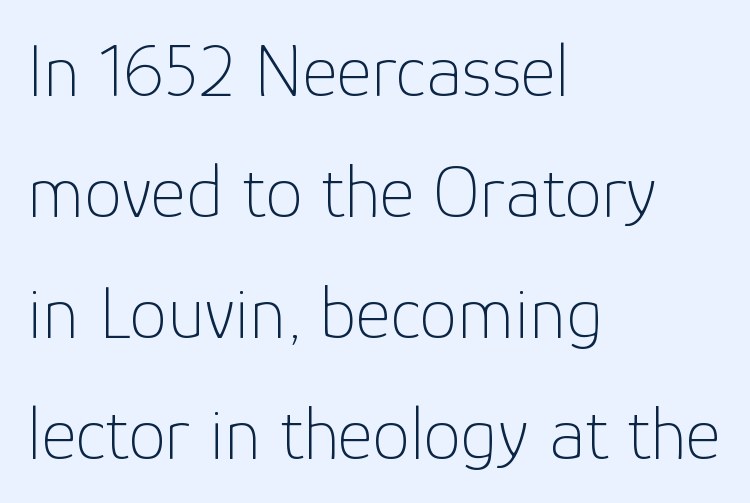
Between one letter and the next there's only the usual sliver of space. Left-aligned paragraph, ragged on the right. Ascenders rise straight up at ninety degrees. Clear beneath every line of the passage. Stroke mass is kept to a normal reading level or below. Leading: standard.
